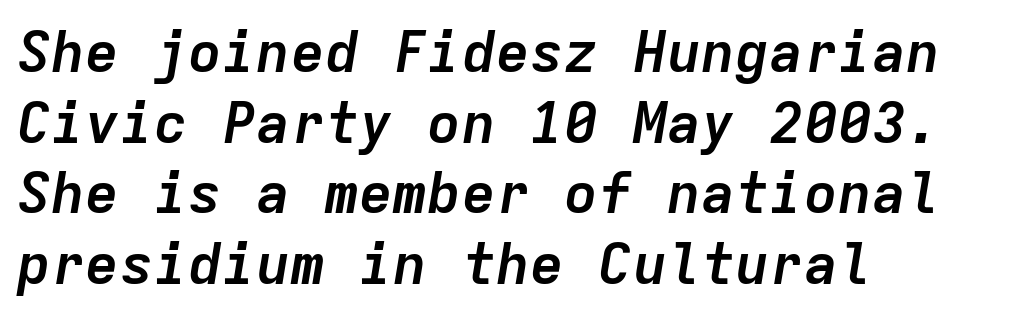
The letters are bold, with thick, heavy strokes. Spacing between characters is what you'd get straight out of the box. The setting favours the left margin, as ordinary paragraphs usually do. Every character here occupies the same horizontal width, giving the sample a typewriter-like rhythm.
